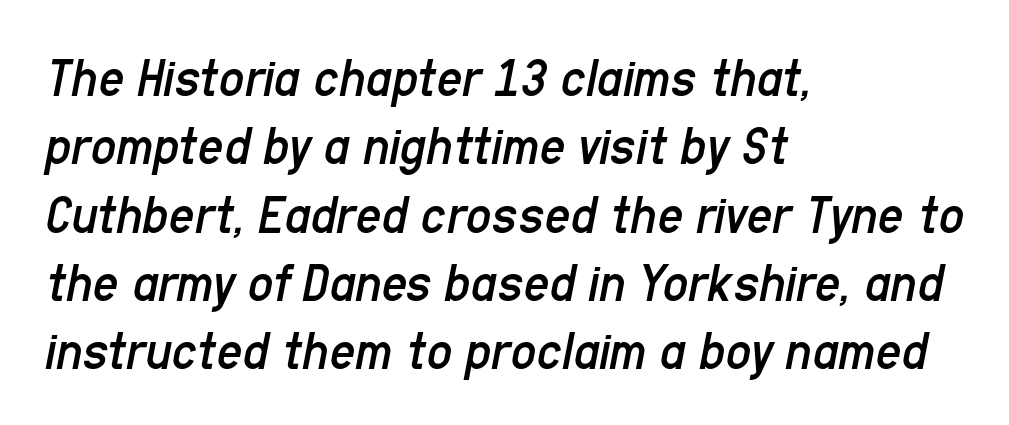
The image shows 56 px regular-weight, condensed type, italic (leaning right); set left-aligned, line spacing 1.22x, normal letter spacing, not underlined; low stroke contrast and a medium x-height.
